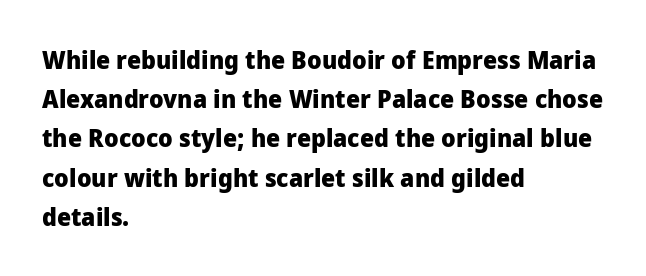
The image shows 25 px bold type, upright; set left-aligned, normal line spacing (1.57x), normal letter spacing, not underlined.
